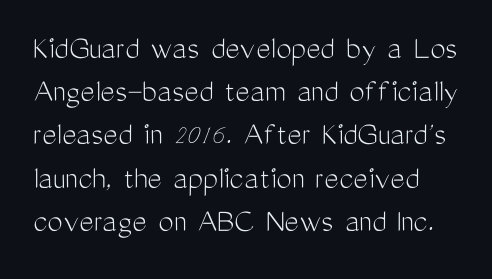
How would I describe the line gaps? Plain and ordinary. Observe the absence of serifs on each vertical stroke in this sample. Is this a fixed-width face? No — the glyphs have proportional, varying widths. Nothing unusual about the tracking: characters are spaced as the font intends. Every stem runs plumb, perpendicular to the baseline.
